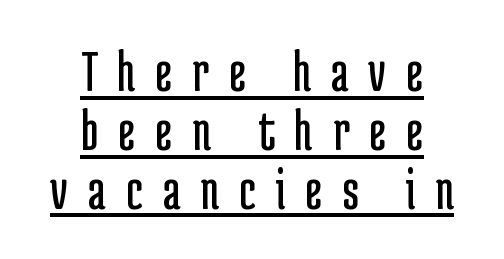
The image shows 60 px regular-weight, condensed sans-serif type, upright; set centered, tight line spacing (0.98x), unusually wide letter spacing (+0.33 em), underlined; low stroke contrast and a medium x-height.
